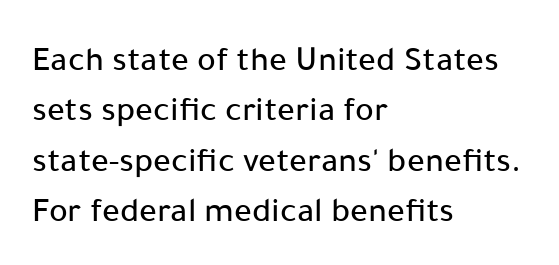
{"serif": "no", "italic": "no", "width": "normal", "stroke_contrast": "low", "x_height": "medium", "monospaced": "no", "underline": "no", "align": "left", "line_spacing": "normal", "line_spacing_ratio": 1.44, "letter_spacing": "normal", "letter_spacing_em": 0.0, "glyph_px": 35}
